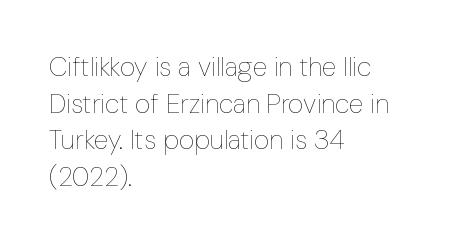
Q: Is the text bold? A: No.
Q: Is the text italic (slanted)? A: No, it is upright.
Q: Is the text underlined? A: No.
Q: How is the paragraph aligned? A: Left-aligned.
Q: Is the spacing between letters normal or unusually wide? A: Normal.
Q: Is the spacing between lines tight, normal or loose? A: Normal.
